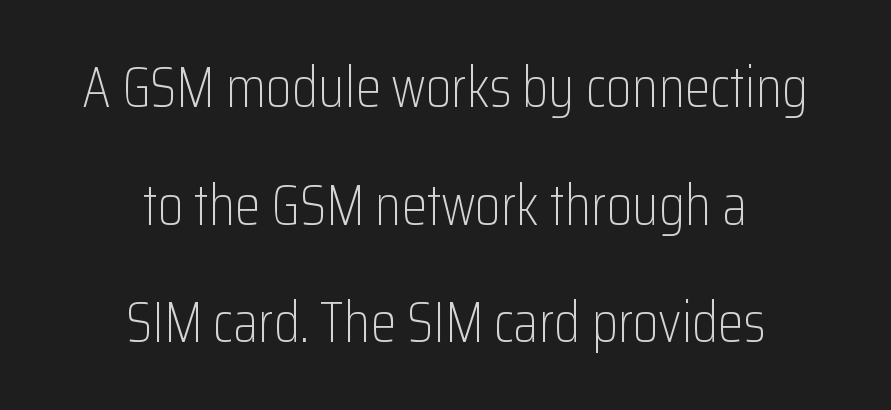
{"serif": "no", "italic": "no", "bold": "no", "weight": "light", "width": "condensed", "stroke_contrast": "low", "x_height": "medium", "monospaced": "no", "underline": "no", "align": "center", "line_spacing": "loose", "line_spacing_ratio": 2.03, "letter_spacing": "normal", "letter_spacing_em": 0.0, "glyph_px": 58}
